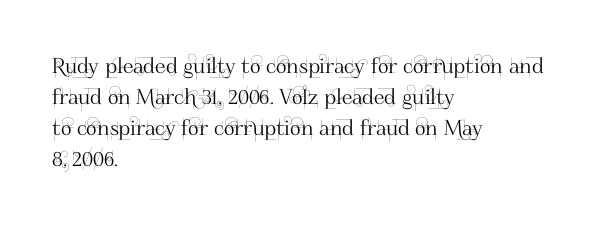
{"italic": "no", "underline": "no", "align": "left", "line_spacing": "normal", "line_spacing_ratio": 1.47, "letter_spacing": "normal", "letter_spacing_em": 0.0, "glyph_px": 21}
